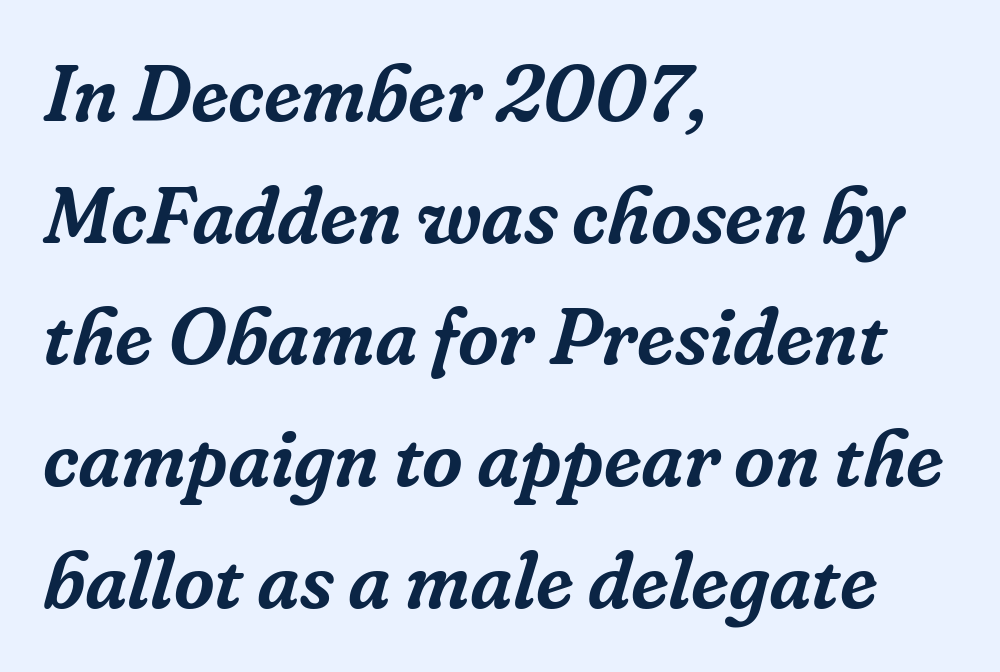
Q: Is the text italic (slanted)? A: Yes, it leans right by about 16 degrees.
Q: Is the typeface a serif or a sans-serif typeface? A: Serif.
Q: Is the text underlined? A: No.
Q: How is the paragraph aligned? A: Left-aligned.
Q: Is the spacing between letters normal or unusually wide? A: Normal.
Q: Is the spacing between lines tight, normal or loose? A: Normal.
Q: Width (condensed, normal, or wide)? A: Normal.
Q: Stroke contrast? A: Low.
Q: x-height? A: Medium.
Q: Monospaced? A: No.
